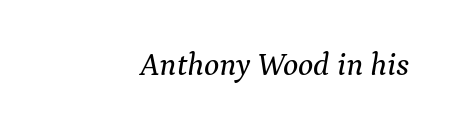
The image shows 32 px serif type, italic (leaning right); set right-aligned, normal letter spacing, not underlined; medium stroke contrast and a medium x-height.
